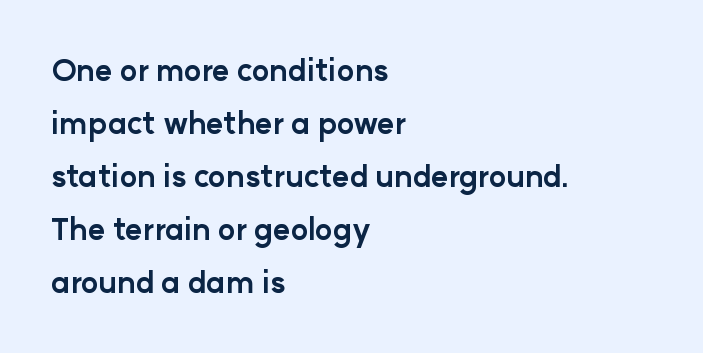
This sample uses plain, unmodified letter spacing. Every stem runs plumb, perpendicular to the baseline. Rule under the text: the space is simply empty. Left-aligned paragraph, ragged on the right. Typographically, this falls in the sans-serif category. Character widths vary here, with narrow letters taking less room than wide ones.
